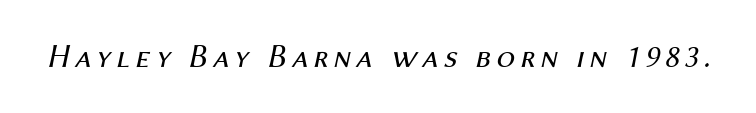
The font's italic variant was chosen for this text. The specimen omits any rule beneath the text block's lines. The face used here is proportionally spaced, like ordinary book or web type. Vertical stems look standard width or narrower in stroke.
